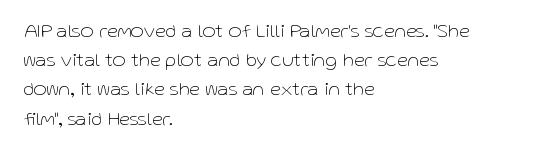
A normal amount of white space separates one row of letters from the next. The foot of each line stays bare and open. The ragged edge is on the right, which tells us the setting is flush left. This sample uses an upright cut, with every glyph sitting square on the baseline. No chunkiness to these letters — they're not bold. Does extra space separate the letters? No, they use regular spacing.
